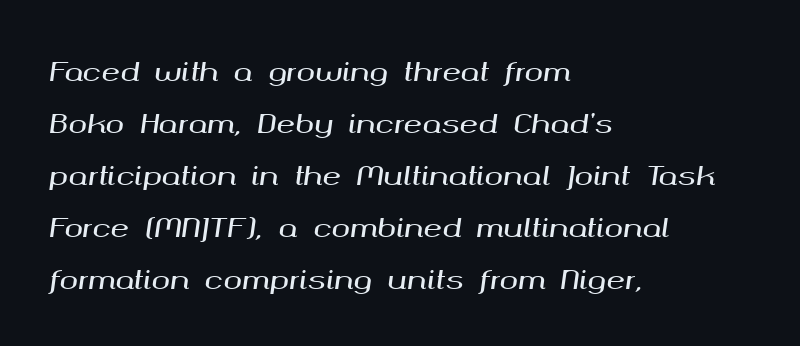
The baseline area is clear. Caption: multi-line text, flush left, ragged right. Caption: standard tracking, unaltered. This sample trades compactness for vertical openness between lines. Quick note: italic.
